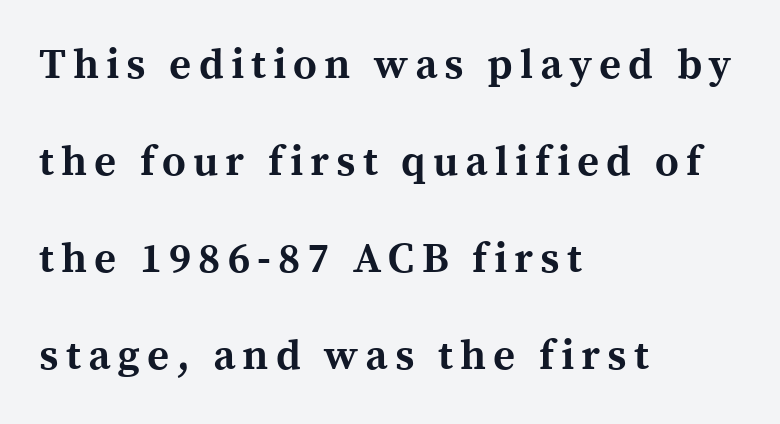
If you measured baseline to baseline, you'd find a long distance. Typographic density is high because the face is bold. The passage shown is not underscored anywhere. This sample is left-justified, so line endings fall wherever the words run out.
